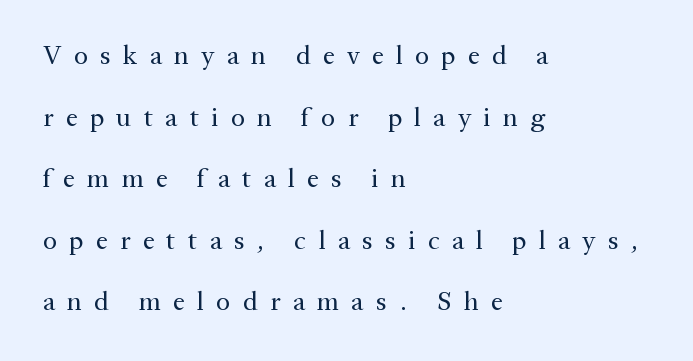
{"italic": "no", "bold": "no", "underline": "no", "align": "left", "line_spacing": "loose", "line_spacing_ratio": 2.28, "letter_spacing": "wide", "letter_spacing_em": 0.45, "glyph_px": 27}
